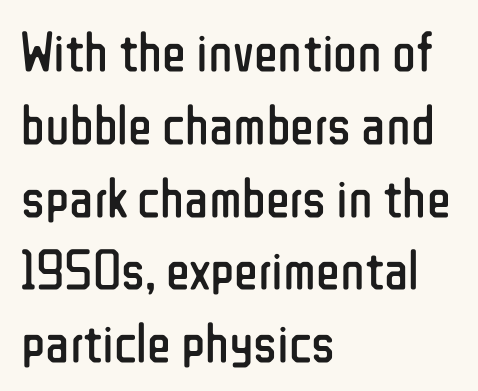
The image shows 56 px regular-weight, condensed sans-serif type, upright; set left-aligned, normal line spacing (1.3x), normal letter spacing, not underlined; low stroke contrast and a medium x-height.
